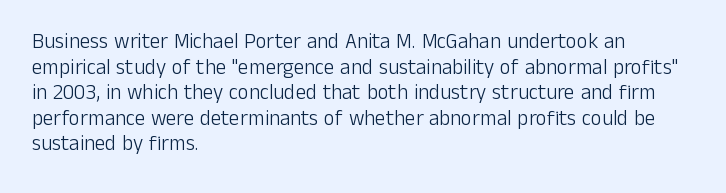
Does extra space separate the letters? No, they use regular spacing. The passage is arranged the way most books set body copy — flush left. The area under the type is left untouched. The face looks like a standard text weight, possibly lighter. Notice how the stems are strictly vertical — no italics here.
